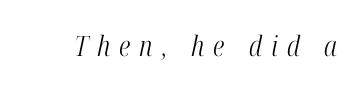
Each letter keeps its own natural width here, so spacing adapts to shape. It's the slanting kind of type. No heavy texture on the line: the type isn't bold. Old-style or modern, the face here clearly has serifs. Letter spacing: wide.
